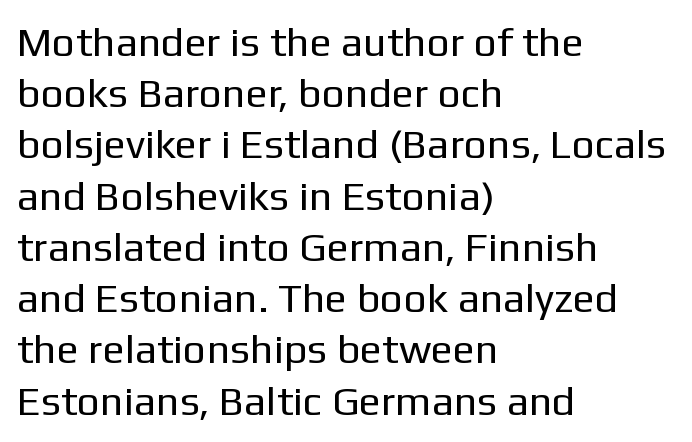
Q: Is the text bold? A: No.
Q: Is the text italic (slanted)? A: No, it is upright.
Q: Is the typeface a serif or a sans-serif typeface? A: Sans-serif.
Q: Is the text underlined? A: No.
Q: How is the paragraph aligned? A: Left-aligned.
Q: Is the spacing between letters normal or unusually wide? A: Normal.
Q: Is the spacing between lines tight, normal or loose? A: Normal.
Q: Width (condensed, normal, or wide)? A: Normal.
Q: Stroke contrast? A: Low.
Q: x-height? A: Medium.
Q: Monospaced? A: No.
